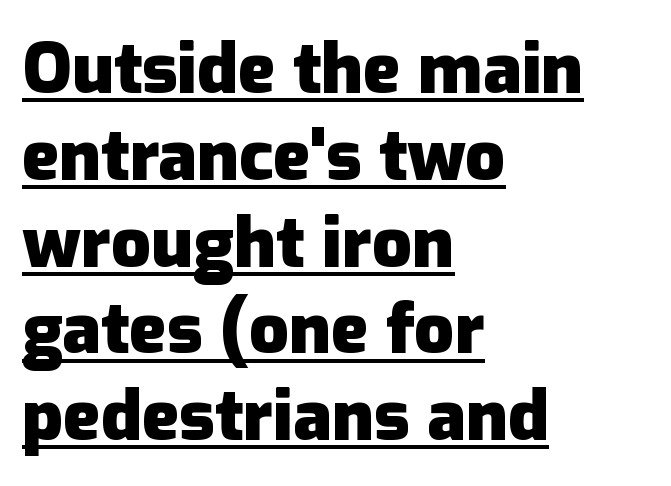
{"serif": "no", "italic": "no", "bold": "yes", "weight": "heavy", "width": "normal", "stroke_contrast": "low", "x_height": "medium", "monospaced": "no", "underline": "yes", "align": "left", "line_spacing_ratio": 1.24, "letter_spacing": "normal", "letter_spacing_em": 0.0, "glyph_px": 70}
